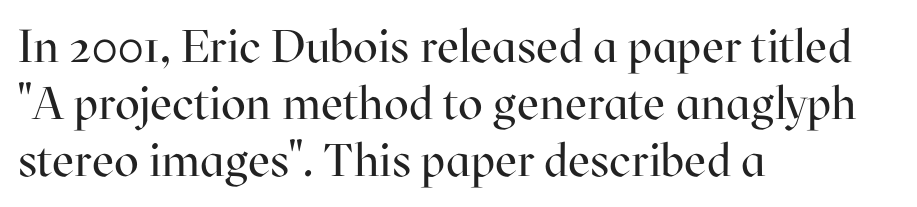
You could not count columns in this text — the font is proportionally spaced. The gaps between neighbouring characters are ordinary and unremarkable. The glyphs are unaccompanied by any horizontal stroke below them. Caption: face not bold, strokes unweighted. The face used here is seriffed, in the tradition of book romans. These lines stack with their left ends in a neat column.
